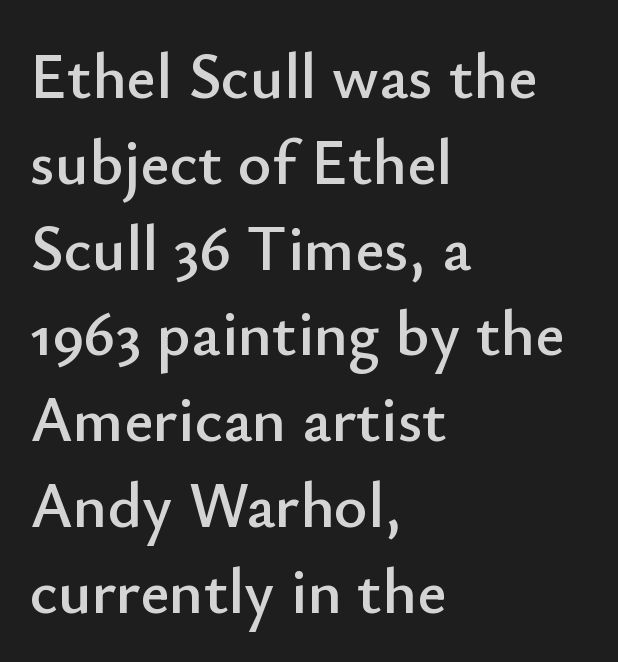
The letters stand straight up with perfectly vertical stems. How are the letters spaced? Ordinarily, with no added tracking. Casual observation: everything's shoved over to the left. Stroke terminals: plain, sans-serif. Varying glyph widths throughout — classic text-font behaviour. Does the leading feel generous? No, just average.
